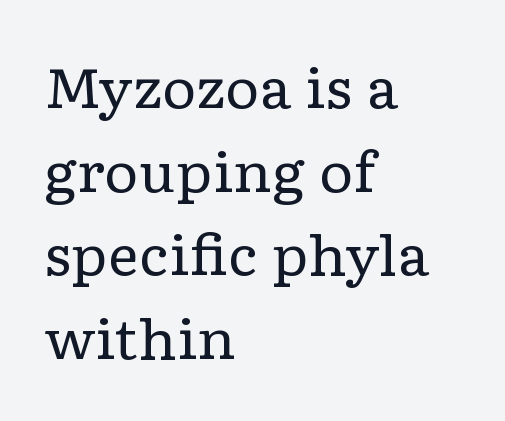
The image shows 54 px regular-weight, wide serif type, upright; set left-aligned, normal line spacing (1.55x), normal letter spacing, not underlined; low stroke contrast and a medium x-height.
